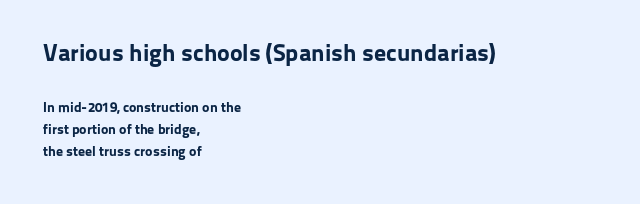
Baseline-to-baseline distance is the conventional proportion of letter height. A roman cut, with each character standing at attention. On the weight axis this lands at bold, roughly 700. Look at the tracking — it's just the regular setting, nothing added. In CSS terms this would be text-align: left.
